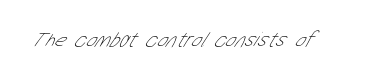
Students, note that the glyphs here touch the page at normal intervals. The typesetting does not lean heavy: it is not bold. Descender tails drop into unmarked territory.
